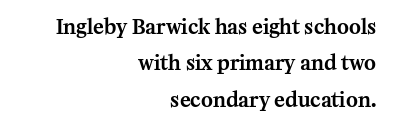
The image shows 20 px text type, upright; set right-aligned, line spacing 1.82x, normal letter spacing, not underlined.
